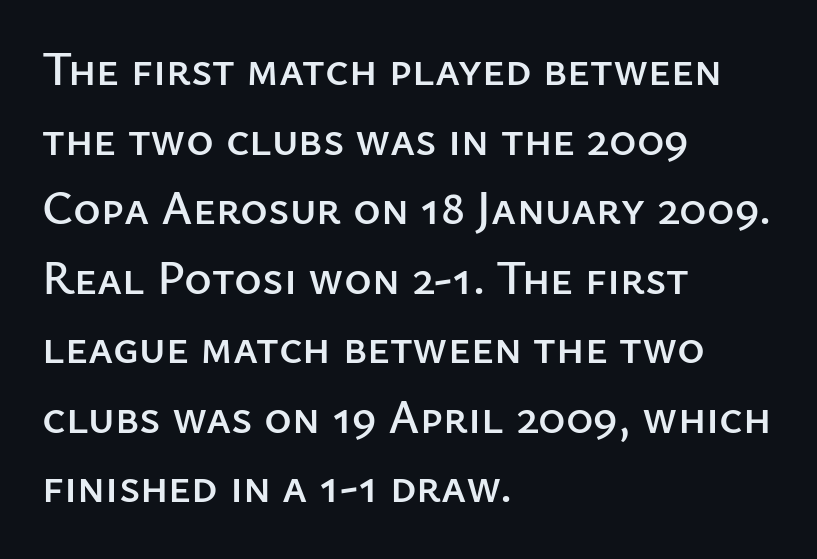
This sample has the flowing, uneven cadence of proportional lettering. In terms of letterspacing, this is plain default setting. Is this a sans? Yes — the strokes have no serifs. Alignment: flush left.
